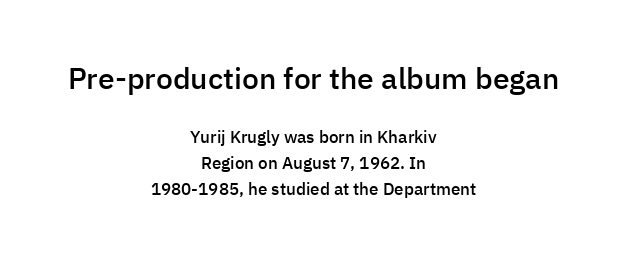
Q: Is the text bold? A: Semi-bold.
Q: Is the text italic (slanted)? A: No, it is upright.
Q: Is the typeface a serif or a sans-serif typeface? A: Sans-serif.
Q: Is the text underlined? A: No.
Q: How is the paragraph aligned? A: Centered.
Q: Is the spacing between letters normal or unusually wide? A: Normal.
Q: Is the spacing between lines tight, normal or loose? A: Normal.
Q: Which block of text is set in a larger size, the first (top) or the second (bottom)? A: The first (top) one.
Q: Width (condensed, normal, or wide)? A: Normal.
Q: Stroke contrast? A: Low.
Q: x-height? A: Medium.
Q: Monospaced? A: No.
